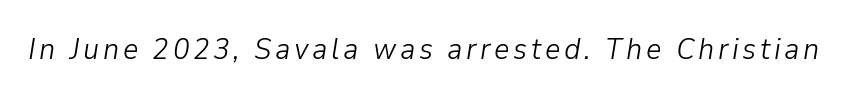
Q: Is the text bold? A: No.
Q: Is the text italic (slanted)? A: Yes, it leans right by about 9 degrees.
Q: Is the text underlined? A: No.
Q: Width (condensed, normal, or wide)? A: Normal.
Q: Stroke contrast? A: Low.
Q: x-height? A: Medium.
Q: Monospaced? A: No.
